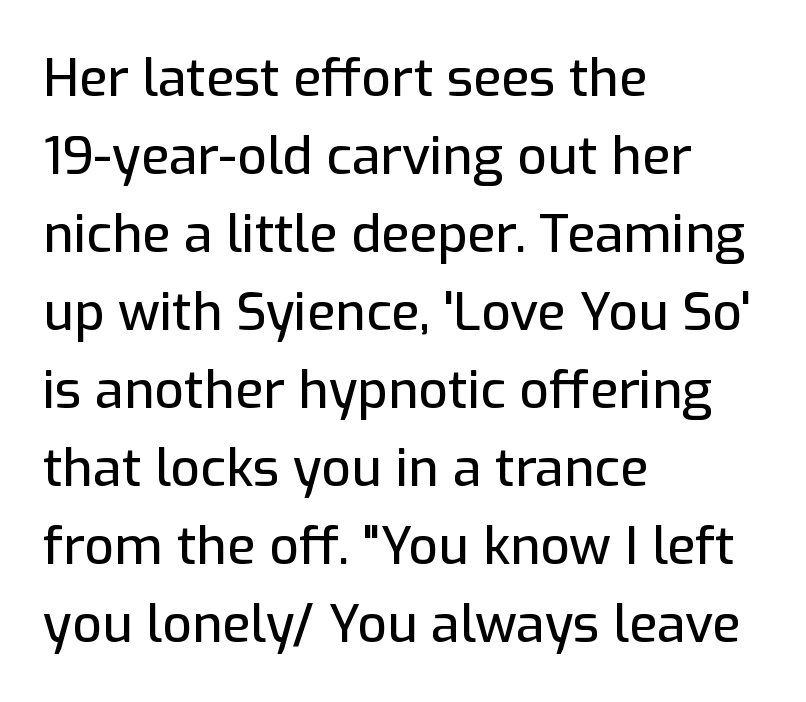
The image shows 52 px sans-serif type, upright; set left-aligned, normal line spacing (1.5x), normal letter spacing, not underlined; low stroke contrast and a medium x-height.
